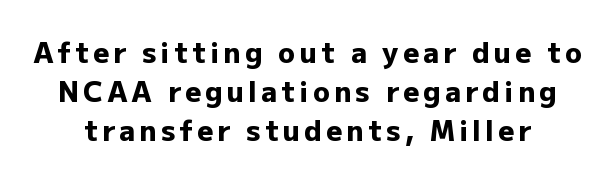
This sample has the flowing, uneven cadence of proportional lettering. Rule under the text: the space is simply empty. Thick stems and heavy bowls — unmistakably bold. Regular leading.
